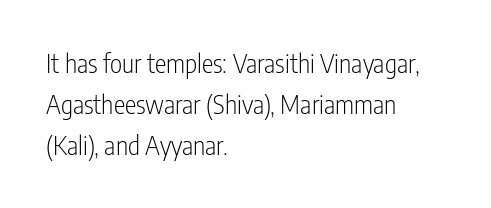
The image shows 26 px text type, upright; set left-aligned, normal line spacing (1.58x), normal letter spacing, not underlined.
